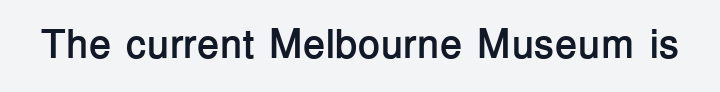
The image shows 41 px semibold sans-serif type, upright; set normal letter spacing, not underlined; low stroke contrast and a medium x-height.
